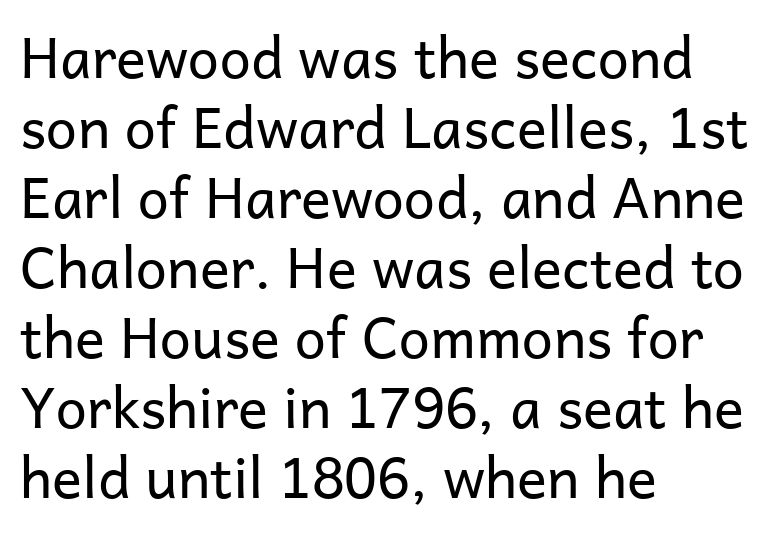
{"serif": "no", "italic": "no", "bold": "no", "weight": "regular", "width": "normal", "stroke_contrast": "low", "x_height": "medium", "monospaced": "no", "underline": "no", "align": "left", "line_spacing": "normal", "line_spacing_ratio": 1.25, "letter_spacing": "normal", "letter_spacing_em": 0.0, "glyph_px": 56}
